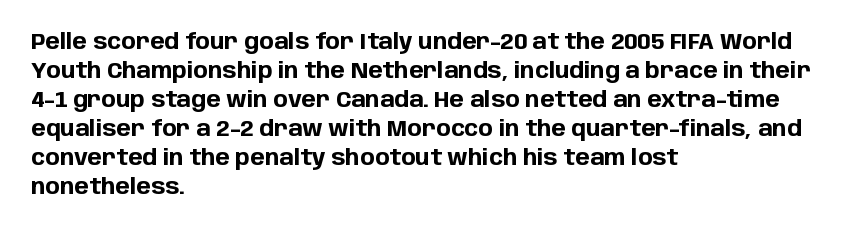
The image shows 22 px bold type, upright; set left-aligned, normal line spacing (1.32x), normal letter spacing, not underlined.
